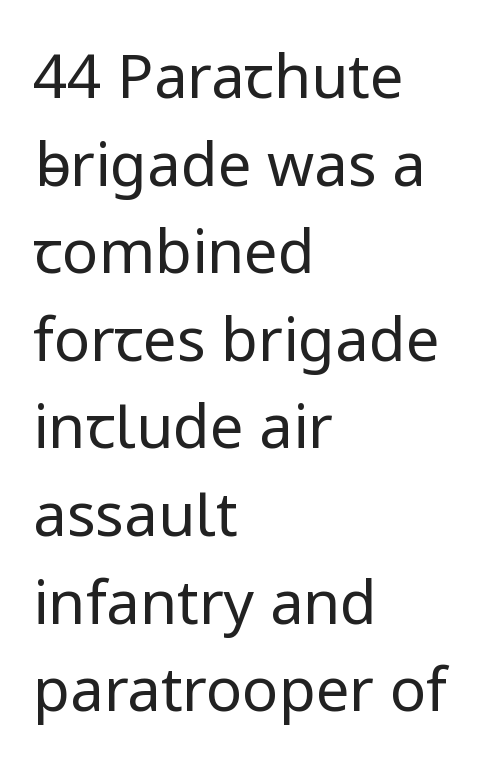
Q: Is the text bold? A: No.
Q: Is the text italic (slanted)? A: No, it is upright.
Q: Is the typeface a serif or a sans-serif typeface? A: Sans-serif.
Q: Is the text underlined? A: No.
Q: How is the paragraph aligned? A: Left-aligned.
Q: Is the spacing between letters normal or unusually wide? A: Normal.
Q: Is the spacing between lines tight, normal or loose? A: Normal.
Q: Width (condensed, normal, or wide)? A: Normal.
Q: Stroke contrast? A: Low.
Q: x-height? A: Medium.
Q: Monospaced? A: No.
